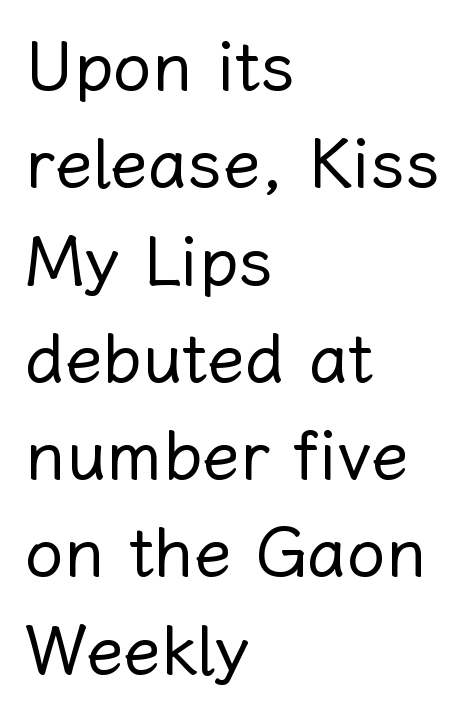
{"italic": "no", "bold": "no", "weight": "regular", "width": "normal", "stroke_contrast": "low", "x_height": "medium", "monospaced": "no", "underline": "no", "align": "left", "line_spacing": "normal", "line_spacing_ratio": 1.41, "letter_spacing": "normal", "letter_spacing_em": 0.0, "glyph_px": 69}
